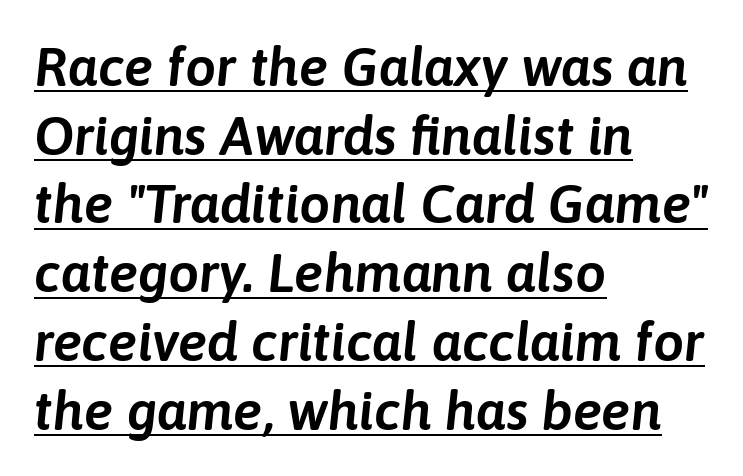
Where is the straight margin? On the left. Honestly, the letter spacing is just normal — you wouldn't notice it. Leading: standard. The passage shown is typed in a proportional face where columns would drift. These lines were composed using italics.
